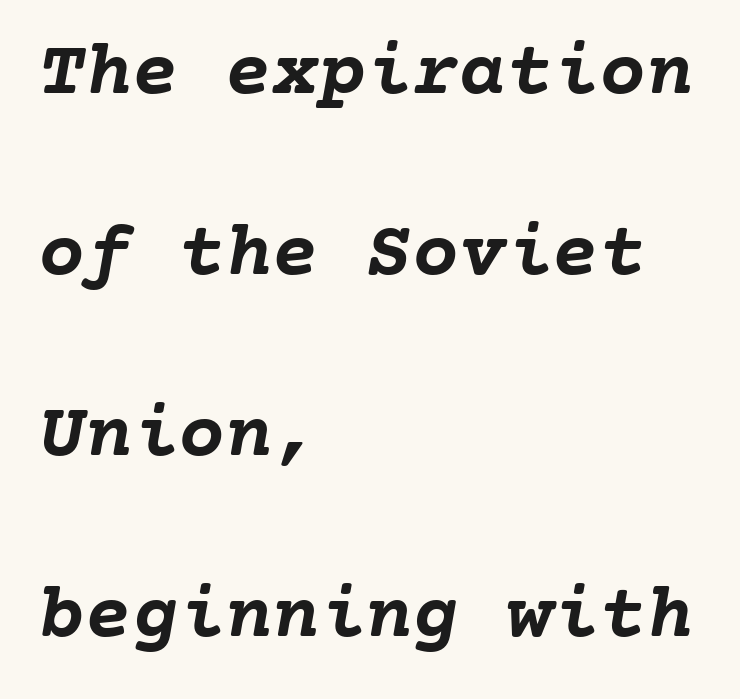
{"bold": "yes", "weight": "semibold", "width": "normal", "stroke_contrast": "low", "x_height": "medium", "monospaced": "yes", "underline": "no", "align": "left", "line_spacing": "loose", "line_spacing_ratio": 2.32, "letter_spacing": "normal", "letter_spacing_em": 0.0, "glyph_px": 78}
